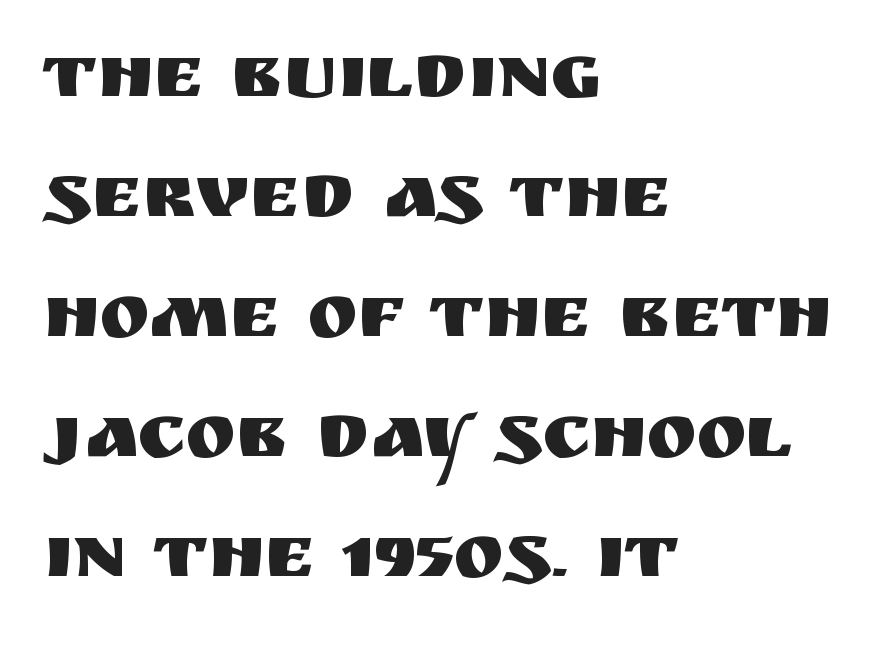
{"serif": "no", "italic": "no", "width": "normal", "stroke_contrast": "medium", "x_height": "large", "monospaced": "no", "underline": "no", "align": "left", "line_spacing": "normal", "line_spacing_ratio": 1.58, "letter_spacing": "normal", "letter_spacing_em": 0.0, "glyph_px": 76}
